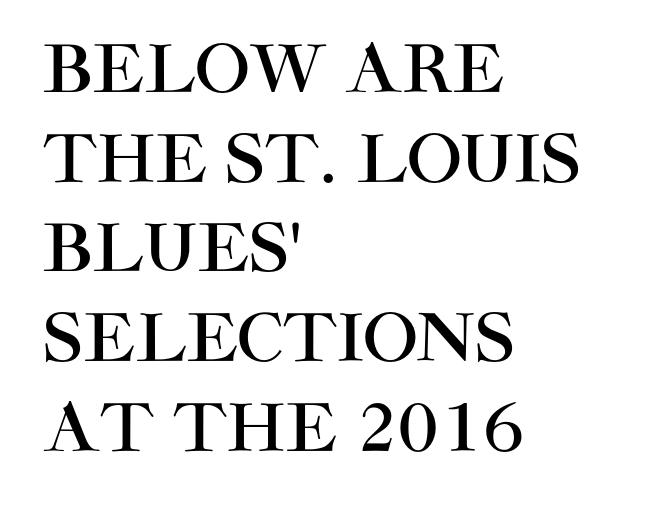
Q: Is the text italic (slanted)? A: No, it is upright.
Q: Is the typeface a serif or a sans-serif typeface? A: Sans-serif.
Q: Is the text underlined? A: No.
Q: How is the paragraph aligned? A: Left-aligned.
Q: Is the spacing between letters normal or unusually wide? A: Normal.
Q: Is the spacing between lines tight, normal or loose? A: Normal.
Q: Width (condensed, normal, or wide)? A: Normal.
Q: Stroke contrast? A: High.
Q: x-height? A: Large.
Q: Monospaced? A: No.
